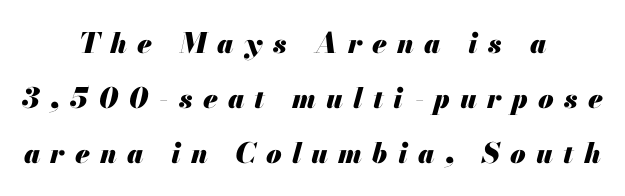
The image shows 28 px heavy type, italic (leaning right); set centered, loose line spacing (1.96x), unusually wide letter spacing (+0.37 em), not underlined; medium stroke contrast and a small x-height.
